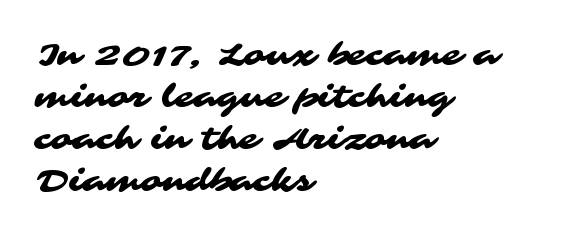
The lines sit at an ordinary, default distance from one another. The text was rendered using a sans face with plain stroke endings. You could not count columns in this text — the font is proportionally spaced. Notice how the passage keeps a crisp vertical edge on the left only. Default kerning and tracking; the words read as compact shapes.
